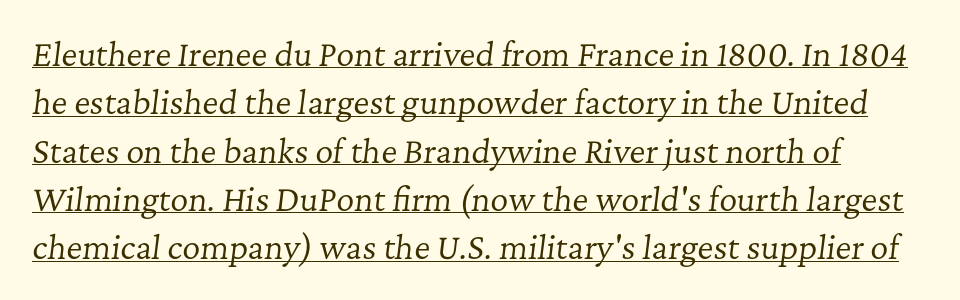
{"serif": "yes", "italic": "yes", "lean": "right", "slant_degrees": 7, "bold": "no", "weight": "regular", "width": "normal", "stroke_contrast": "low", "x_height": "medium", "monospaced": "no", "underline": "yes", "line_spacing": "normal", "line_spacing_ratio": 1.56, "letter_spacing": "normal", "letter_spacing_em": 0.0, "glyph_px": 31}
